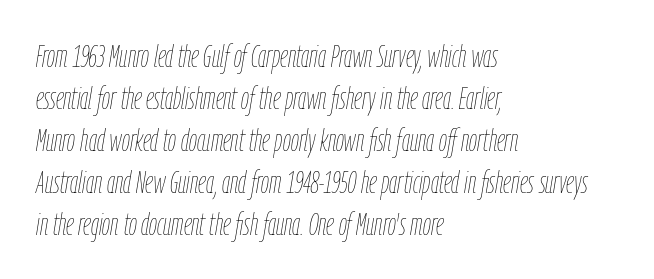
The image shows 32 px thin, condensed type, italic (leaning right); set left-aligned, normal line spacing (1.31x), normal letter spacing, not underlined; low stroke contrast and a medium x-height.
